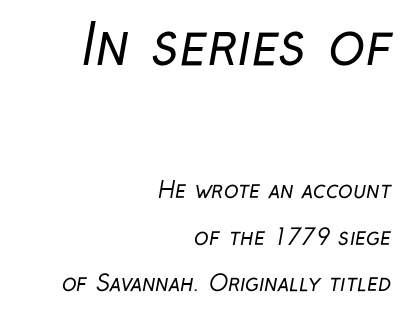
{"serif": "no", "bold": "no", "weight": "regular", "width": "condensed", "stroke_contrast": "low", "x_height": "medium", "monospaced": "no", "underline": "no", "align": "right", "line_spacing": "loose", "line_spacing_ratio": 2.1, "letter_spacing": "normal", "letter_spacing_em": 0.0, "larger_block": "first", "size_ratio": 2.5, "glyph_px": 55}
